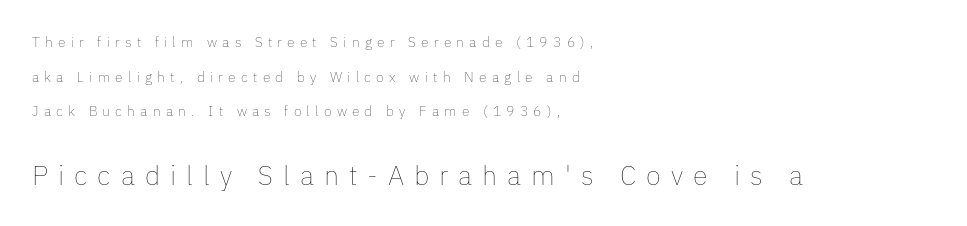
The font is comparable to plain body text, perhaps lighter. Short and long lines alike share a common starting point at left. Words float on clear page, feet unadorned. Substantial extra tracking has been applied to these lines. The letters in the lower block stand taller than those in the block above.
